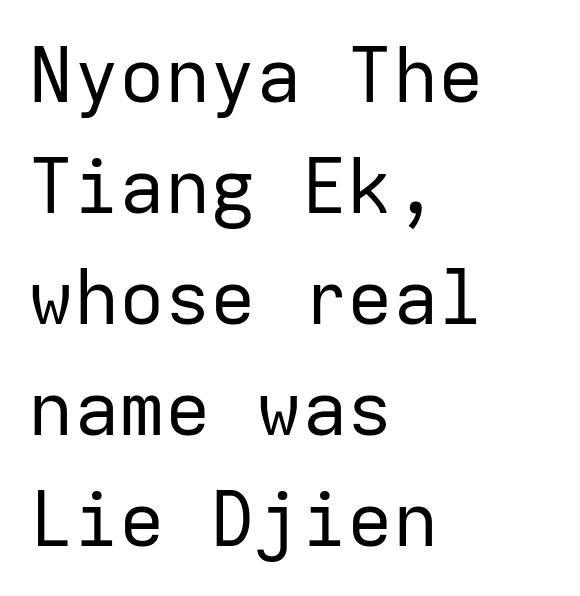
Q: Is the text bold? A: No.
Q: Is the text italic (slanted)? A: No, it is upright.
Q: Is the typeface a serif or a sans-serif typeface? A: Sans-serif.
Q: Is the text underlined? A: No.
Q: How is the paragraph aligned? A: Left-aligned.
Q: Is the spacing between letters normal or unusually wide? A: Normal.
Q: Is the spacing between lines tight, normal or loose? A: Normal.
Q: Width (condensed, normal, or wide)? A: Normal.
Q: Stroke contrast? A: Low.
Q: x-height? A: Medium.
Q: Monospaced? A: Yes.
